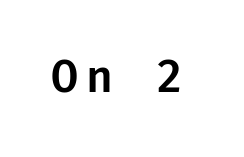
The image shows 44 px sans-serif type, upright; set not underlined; low stroke contrast and a medium x-height.
